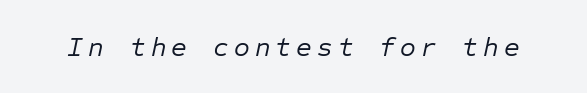
{"italic": "yes", "lean": "right", "slant_degrees": 12, "bold": "no", "underline": "no", "glyph_px": 27}
